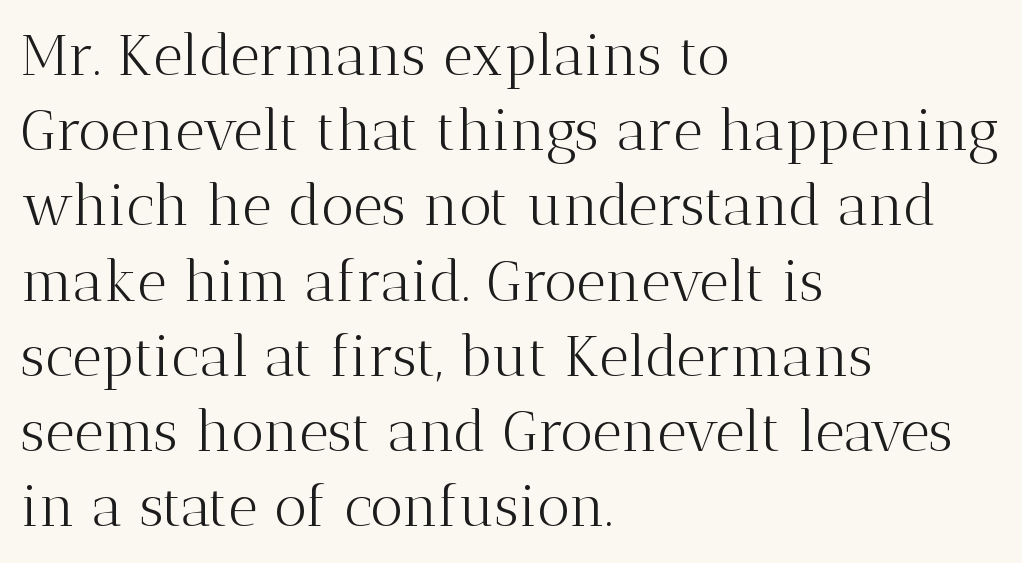
Q: Is the text bold? A: No.
Q: Is the text italic (slanted)? A: No, it is upright.
Q: Is the typeface a serif or a sans-serif typeface? A: Serif.
Q: Is the text underlined? A: No.
Q: How is the paragraph aligned? A: Left-aligned.
Q: Is the spacing between letters normal or unusually wide? A: Normal.
Q: Is the spacing between lines tight, normal or loose? A: Normal.
Q: Width (condensed, normal, or wide)? A: Normal.
Q: Stroke contrast? A: Medium.
Q: x-height? A: Medium.
Q: Monospaced? A: No.
